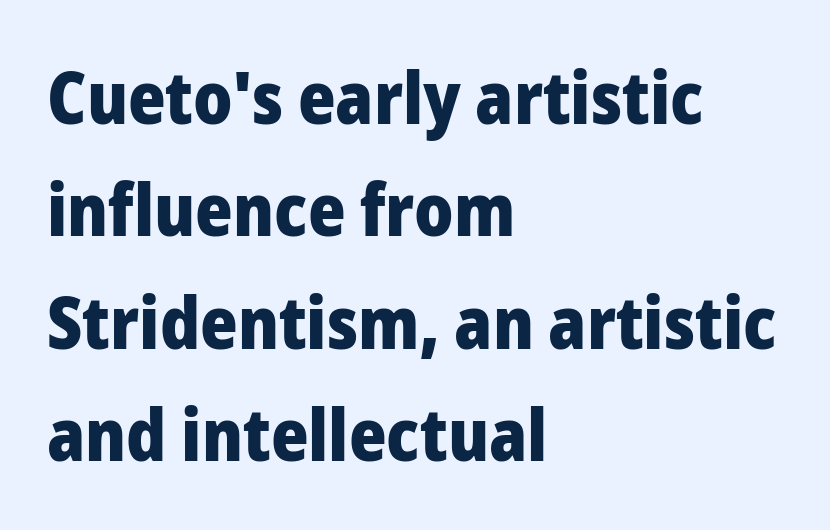
The image shows 72 px heavy sans-serif type, upright; set left-aligned, normal line spacing (1.56x), normal letter spacing, not underlined; low stroke contrast and a medium x-height.
